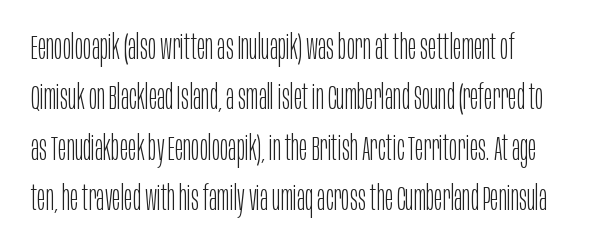
{"serif": "no", "italic": "no", "bold": "no", "weight": "light", "width": "condensed", "stroke_contrast": "low", "x_height": "large", "monospaced": "no", "underline": "no", "line_spacing": "normal", "line_spacing_ratio": 1.44, "letter_spacing": "normal", "letter_spacing_em": 0.0, "glyph_px": 35}
